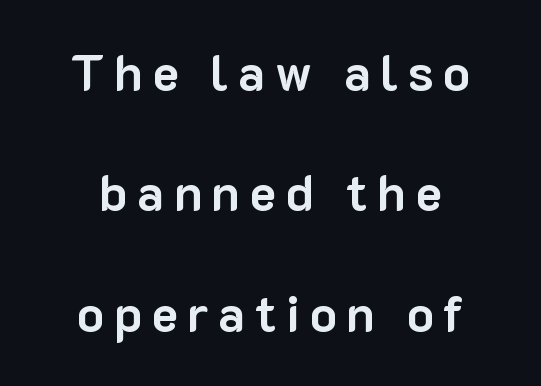
Q: Is the text bold? A: Yes.
Q: Is the text italic (slanted)? A: No, it is upright.
Q: Is the typeface a serif or a sans-serif typeface? A: Sans-serif.
Q: Is the text underlined? A: No.
Q: How is the paragraph aligned? A: Centered.
Q: Is the spacing between lines tight, normal or loose? A: Loose.
Q: Width (condensed, normal, or wide)? A: Normal.
Q: Stroke contrast? A: Low.
Q: x-height? A: Medium.
Q: Monospaced? A: No.
